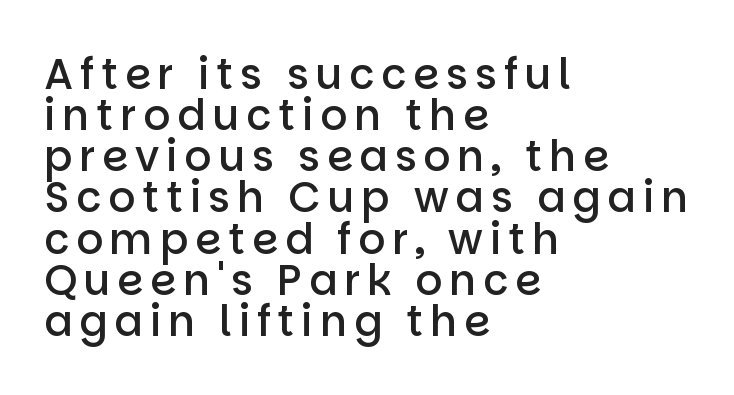
A fair bit of extra ink — the face is semibold, not bold. Check the space under the baseline: it is left empty. Proportional: the letters do not fall into vertical columns. Is this a sans? Yes — the strokes have no serifs. One-word summary of the alignment: left.
